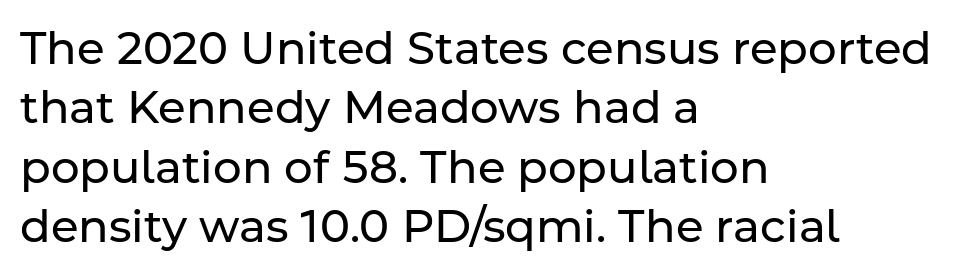
Q: Is the text bold? A: No.
Q: Is the text italic (slanted)? A: No, it is upright.
Q: Is the typeface a serif or a sans-serif typeface? A: Sans-serif.
Q: Is the text underlined? A: No.
Q: How is the paragraph aligned? A: Left-aligned.
Q: Is the spacing between letters normal or unusually wide? A: Normal.
Q: Is the spacing between lines tight, normal or loose? A: Normal.
Q: Width (condensed, normal, or wide)? A: Normal.
Q: Stroke contrast? A: Low.
Q: x-height? A: Medium.
Q: Monospaced? A: No.
